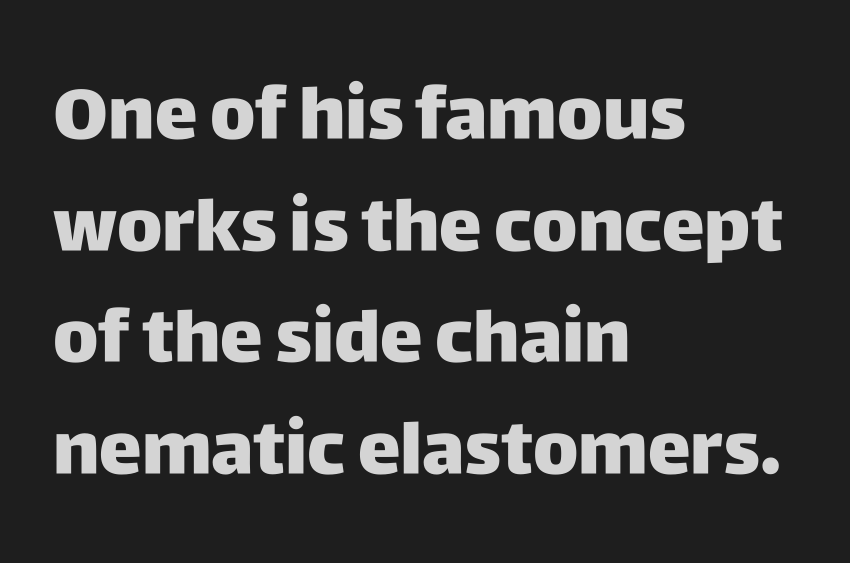
A typesetter would call this leading conventional body-copy spacing. The compositor pushed each line to the left boundary. Only glyphs here, with clear space below each row. The type family on display is of the sans-serif kind. The passage shown is typed in a proportional face where columns would drift.
